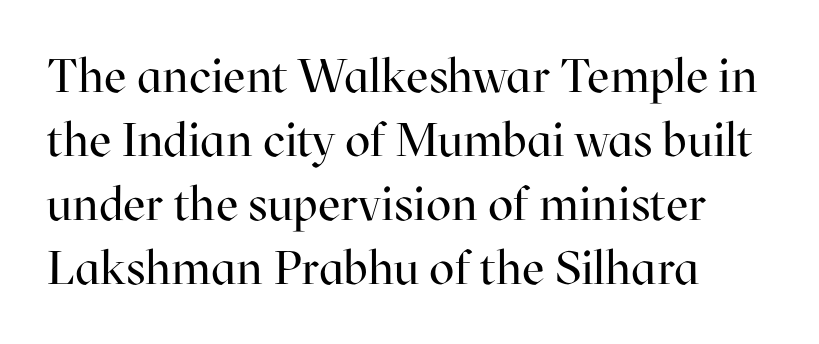
{"serif": "yes", "italic": "no", "bold": "no", "weight": "regular", "width": "normal", "stroke_contrast": "high", "x_height": "medium", "monospaced": "no", "underline": "no", "align": "left", "line_spacing": "normal", "line_spacing_ratio": 1.36, "letter_spacing": "normal", "letter_spacing_em": 0.0, "glyph_px": 47}
